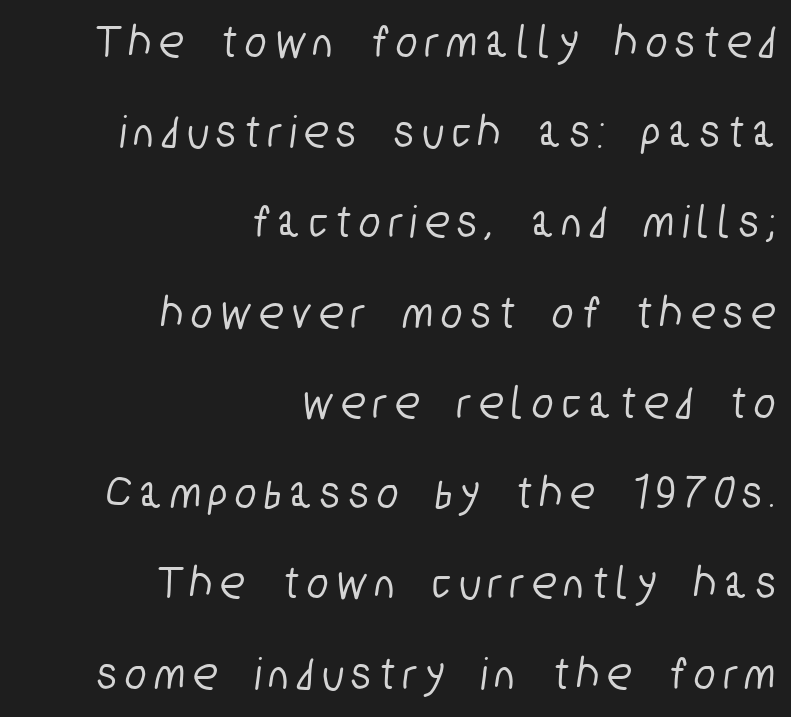
Q: Is the typeface a serif or a sans-serif typeface? A: Sans-serif.
Q: Is the text underlined? A: No.
Q: How is the paragraph aligned? A: Right-aligned.
Q: Is the spacing between letters normal or unusually wide? A: Unusually wide.
Q: Width (condensed, normal, or wide)? A: Condensed.
Q: Stroke contrast? A: Low.
Q: x-height? A: Medium.
Q: Monospaced? A: No.
